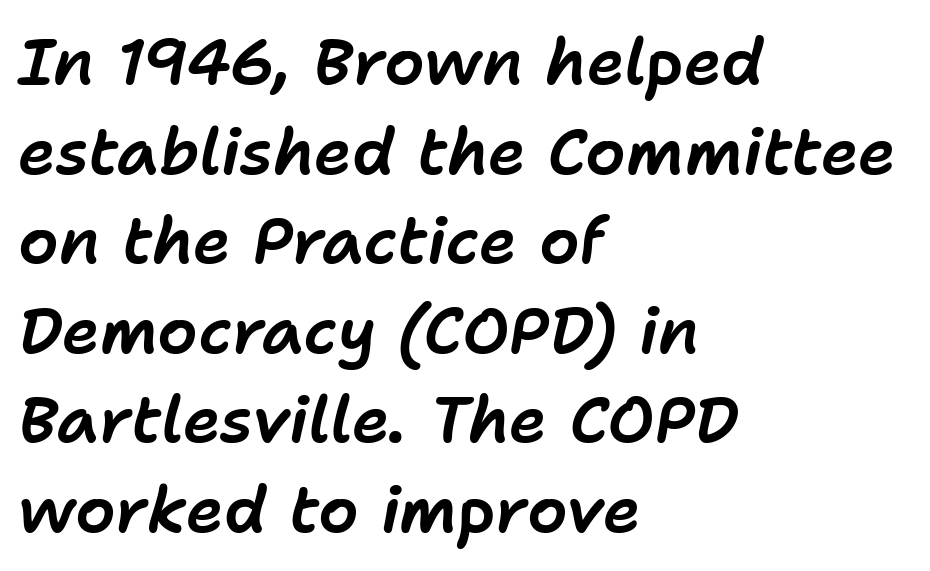
No extra tracking has been applied to these lines. Which margin do the lines hug? The left one — the right edge is uneven. Regarding leading, the lines here are spaced in the standard way. A clean baseline with only descenders dipping below it.
